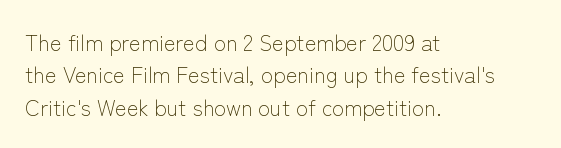
The image shows 22 px text type, upright; set left-aligned, normal line spacing (1.47x), normal letter spacing, not underlined.
